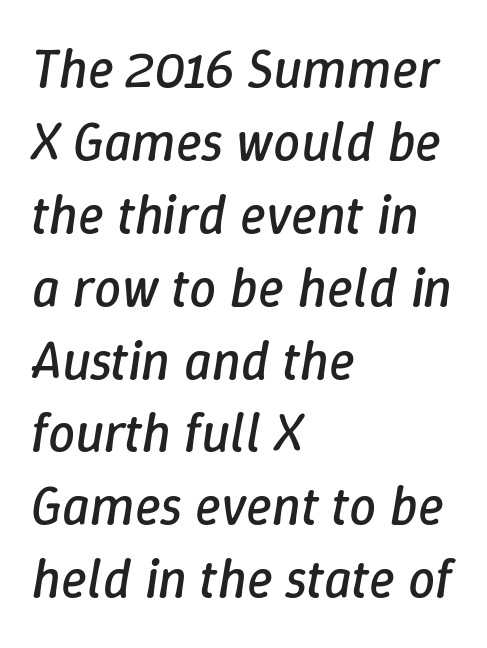
Q: Is the text bold? A: No.
Q: Is the text italic (slanted)? A: Yes, it leans right by about 9 degrees.
Q: Is the text underlined? A: No.
Q: How is the paragraph aligned? A: Left-aligned.
Q: Is the spacing between letters normal or unusually wide? A: Normal.
Q: Is the spacing between lines tight, normal or loose? A: Normal.
Q: Width (condensed, normal, or wide)? A: Normal.
Q: Stroke contrast? A: Low.
Q: x-height? A: Medium.
Q: Monospaced? A: No.
